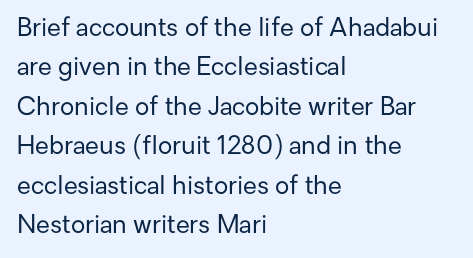
The image shows 25 px text type, upright; set left-aligned, normal line spacing (1.58x), normal letter spacing, not underlined.
